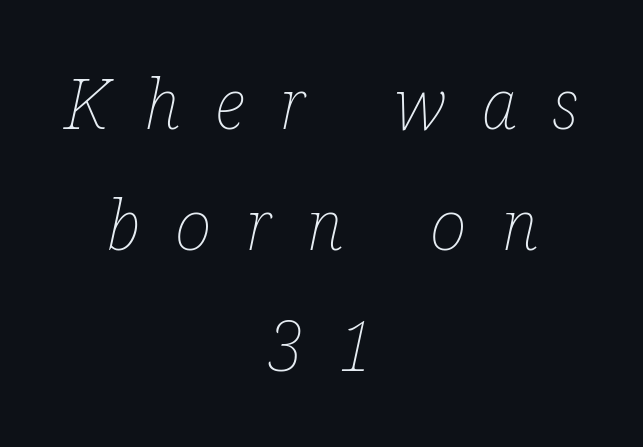
Q: Is the text bold? A: No.
Q: Is the text italic (slanted)? A: Yes, it leans right by about 12 degrees.
Q: Is the text underlined? A: No.
Q: How is the paragraph aligned? A: Centered.
Q: Is the spacing between letters normal or unusually wide? A: Unusually wide.
Q: Width (condensed, normal, or wide)? A: Condensed.
Q: Stroke contrast? A: Low.
Q: x-height? A: Medium.
Q: Monospaced? A: No.
